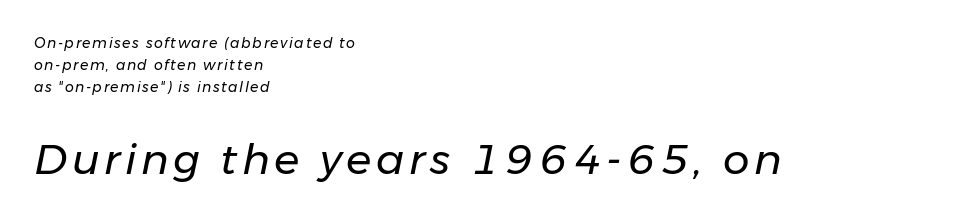
The face looks like a standard text weight, possibly lighter. In CSS terms this would be text-align: left. Typesetter's note — lower block bumped up in size, upper block left smaller. The rows are spaced the way most documents space them. Each letter keeps its own natural width here, so spacing adapts to shape.
